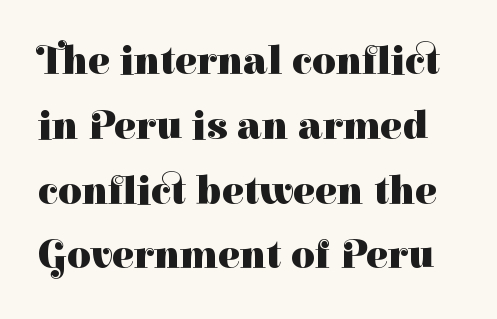
Looks like regular typesetting: each glyph gets only the width it needs. Has an underline been added? It has not. How would I describe the line gaps? Plain and ordinary. You can tell from the footed stems that serif type was used.
